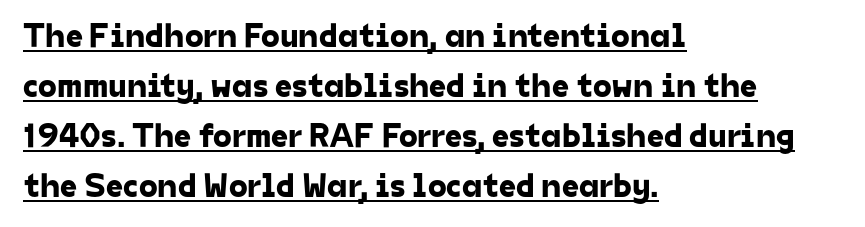
Baseline-to-baseline distance is the conventional proportion of letter height. Here the glyphs are tracked normally, forming tight word shapes. This sample uses a sans-serif face. Casual observation: everything's shoved over to the left. What decoration does the sample have? An underline. Proportional: the letters do not fall into vertical columns.
